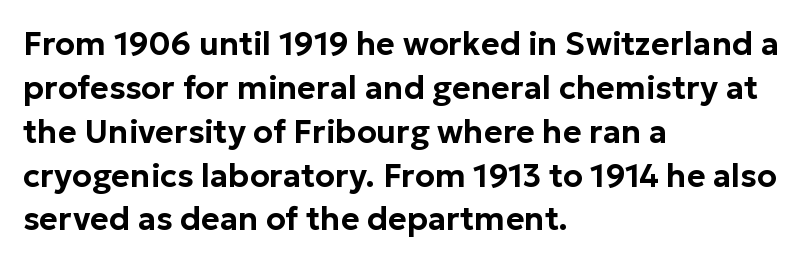
Look at the tracking — it's just the regular setting, nothing added. The passage shown is not underscored anywhere. The letters carry no serifs — their stems end cleanly without finishing strokes. The axis of the letterforms is exactly vertical.
